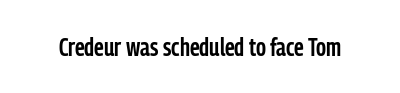
Q: Is the text bold? A: Semi-bold.
Q: Is the text italic (slanted)? A: No, it is upright.
Q: Is the text underlined? A: No.
Q: Is the spacing between letters normal or unusually wide? A: Normal.
